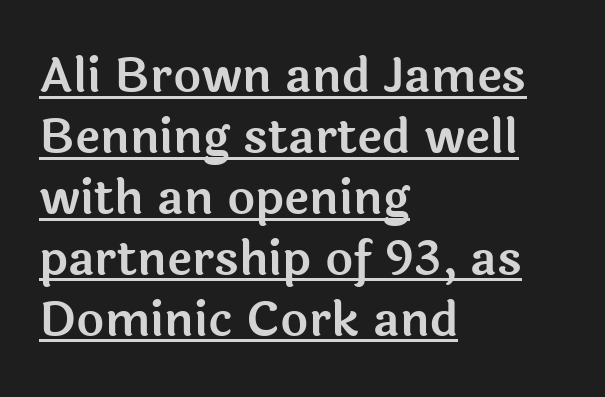
The image shows 48 px sans-serif type, upright; set left-aligned, normal line spacing (1.27x), normal letter spacing, underlined; a medium x-height.
